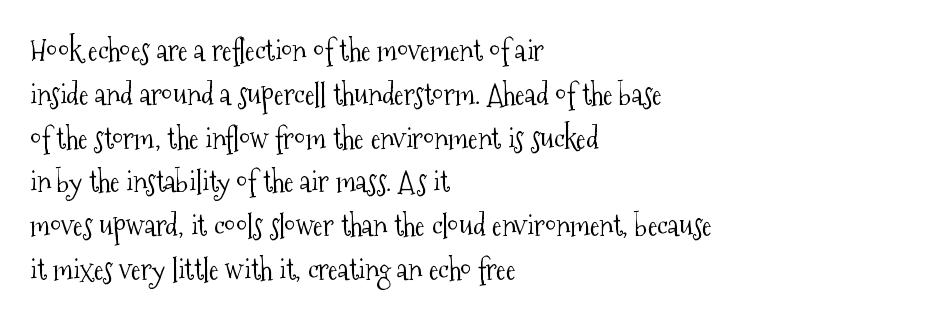
Caption: multi-line text, flush left, ragged right. You could not count columns in this text — the font is proportionally spaced. Ascenders rise straight up at ninety degrees. The specimen omits any rule beneath the text block's lines. Tracking value appears to be zero — textbook default spacing.
